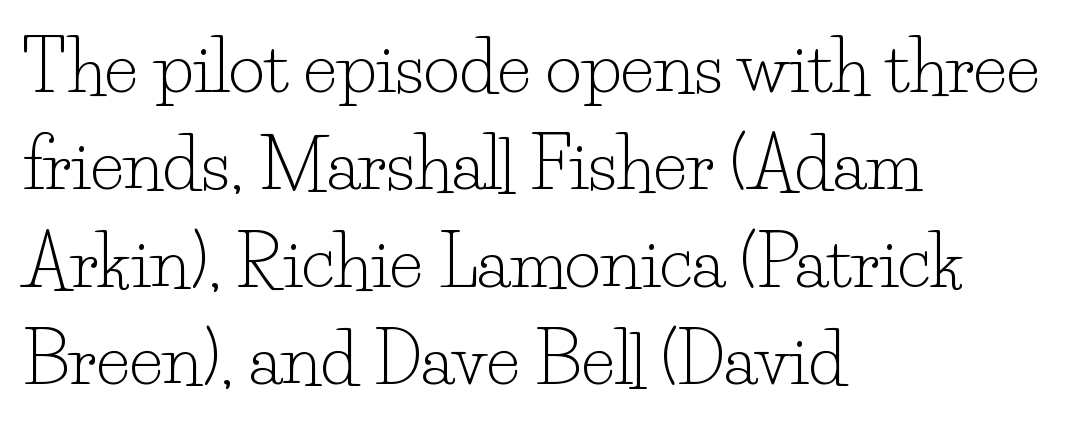
{"serif": "yes", "italic": "no", "bold": "no", "weight": "light", "width": "normal", "stroke_contrast": "low", "x_height": "small", "monospaced": "no", "underline": "no", "align": "left", "line_spacing": "normal", "line_spacing_ratio": 1.39, "letter_spacing": "normal", "letter_spacing_em": 0.0, "glyph_px": 70}
